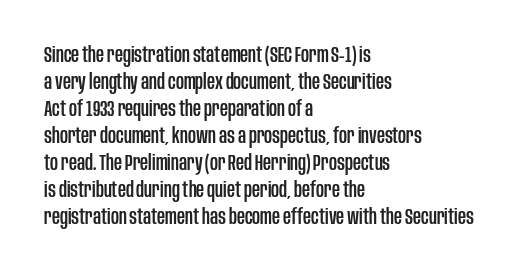
The horizontal fit of the characters is conventional and even. The typesetter chose a ragged-right arrangement here. Upright lettering throughout. The specimen omits any rule beneath the text block's lines.
